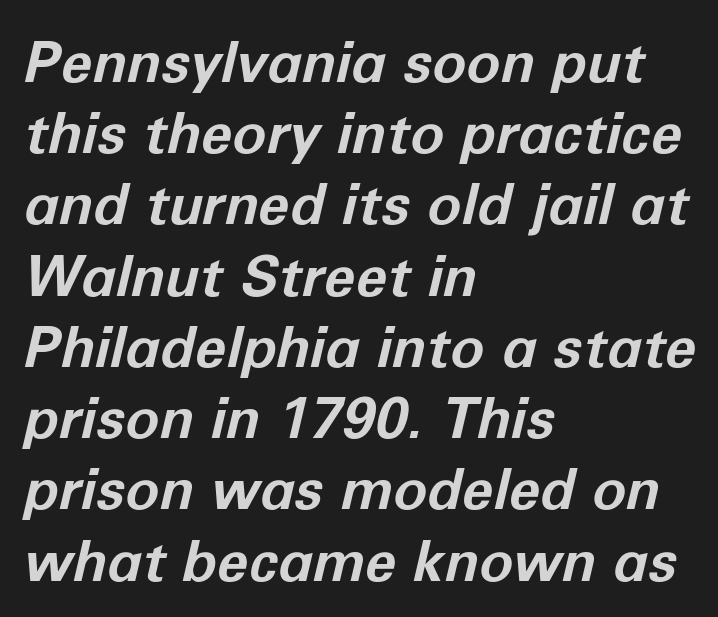
Q: Is the text bold? A: Yes.
Q: Is the text italic (slanted)? A: Yes, it leans right by about 12 degrees.
Q: Is the text underlined? A: No.
Q: How is the paragraph aligned? A: Left-aligned.
Q: Is the spacing between letters normal or unusually wide? A: Normal.
Q: Is the spacing between lines tight, normal or loose? A: Normal.
Q: Width (condensed, normal, or wide)? A: Normal.
Q: Stroke contrast? A: Low.
Q: x-height? A: Medium.
Q: Monospaced? A: No.
